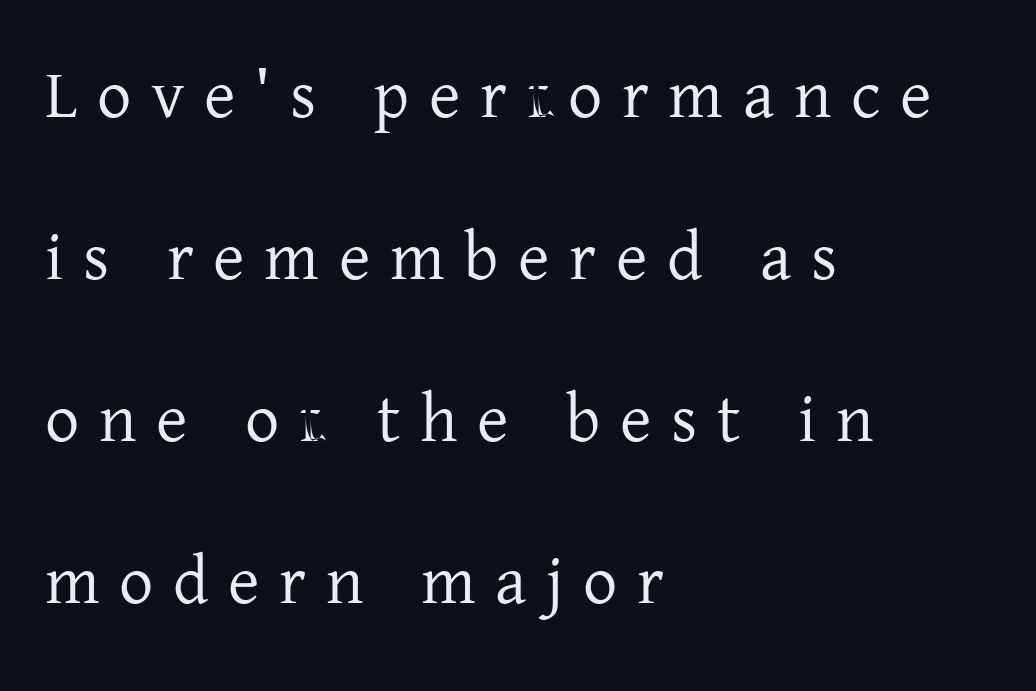
The image shows 68 px regular-weight serif type, upright; set left-aligned, loose line spacing (2.38x), unusually wide letter spacing (+0.29 em), not underlined; low stroke contrast and a medium x-height.
